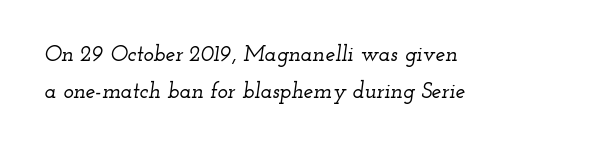
The image shows 22 px text type, italic (leaning right); set left-aligned, normal line spacing (1.66x), normal letter spacing, not underlined.
